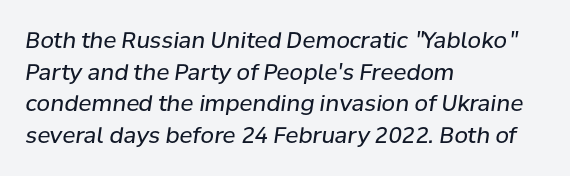
{"italic": "yes", "lean": "right", "slant_degrees": 8, "bold": "no", "underline": "no", "align": "left", "line_spacing": "normal", "line_spacing_ratio": 1.44, "letter_spacing": "normal", "letter_spacing_em": 0.0, "glyph_px": 22}
